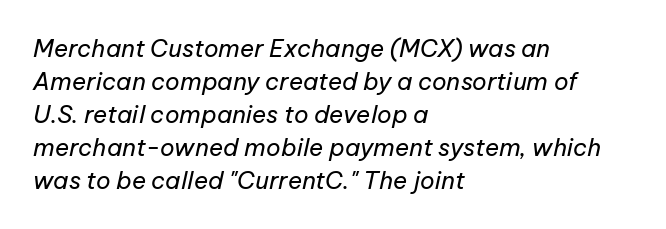
{"italic": "yes", "lean": "right", "slant_degrees": 12, "bold": "no", "underline": "no", "align": "left", "line_spacing": "normal", "line_spacing_ratio": 1.37, "letter_spacing": "normal", "letter_spacing_em": 0.0, "glyph_px": 24}
